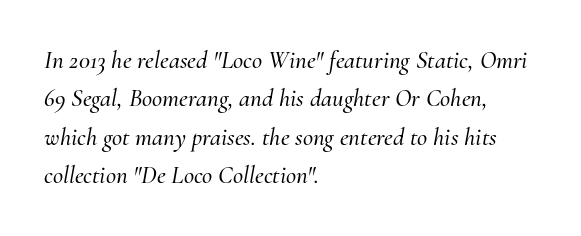
The image shows 25 px text type, italic (leaning right); set left-aligned, normal line spacing (1.54x), normal letter spacing, not underlined.
